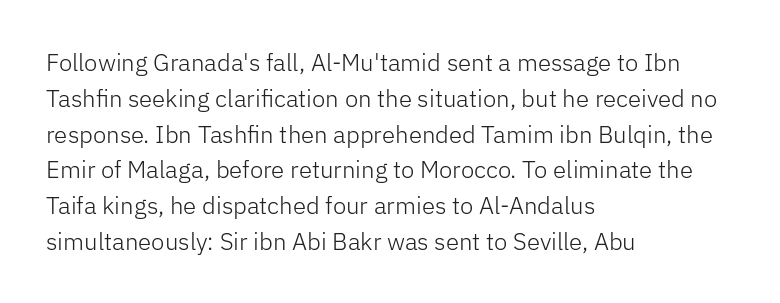
{"italic": "no", "bold": "no", "underline": "no", "align": "left", "line_spacing": "normal", "line_spacing_ratio": 1.49, "letter_spacing": "normal", "letter_spacing_em": 0.0, "glyph_px": 24}
